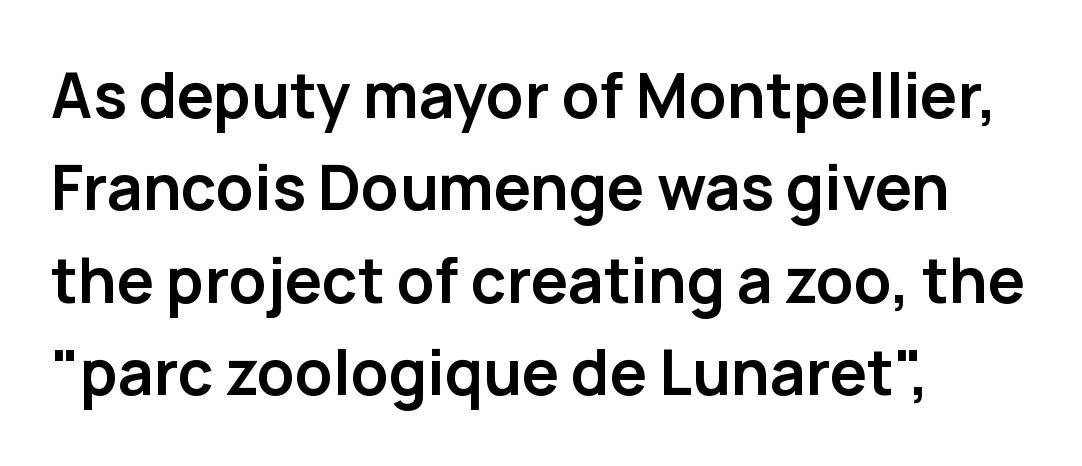
The image shows 62 px semibold sans-serif type, upright; set left-aligned, normal line spacing (1.49x), normal letter spacing, not underlined; low stroke contrast and a medium x-height.
